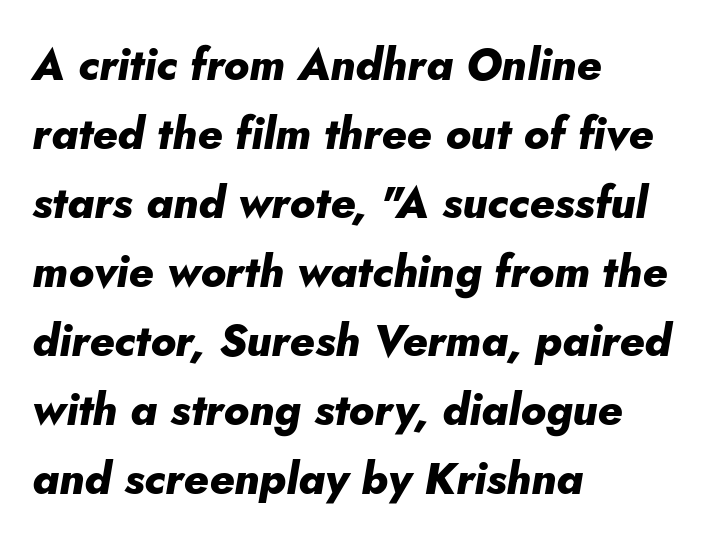
{"italic": "yes", "lean": "right", "slant_degrees": 5, "bold": "yes", "weight": "heavy", "width": "normal", "stroke_contrast": "low", "x_height": "small", "monospaced": "no", "underline": "no", "align": "left", "line_spacing": "normal", "line_spacing_ratio": 1.57, "letter_spacing": "normal", "letter_spacing_em": 0.0, "glyph_px": 44}
